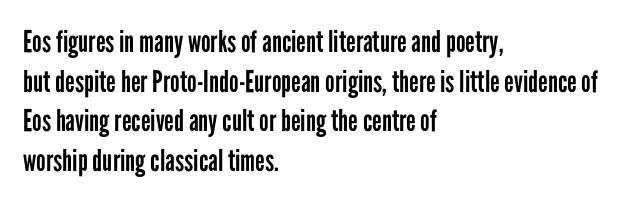
Q: Is the text bold? A: No.
Q: Is the text italic (slanted)? A: No, it is upright.
Q: Is the typeface a serif or a sans-serif typeface? A: Sans-serif.
Q: Is the text underlined? A: No.
Q: How is the paragraph aligned? A: Left-aligned.
Q: Is the spacing between letters normal or unusually wide? A: Normal.
Q: Is the spacing between lines tight, normal or loose? A: Normal.
Q: Width (condensed, normal, or wide)? A: Condensed.
Q: Stroke contrast? A: Low.
Q: x-height? A: Medium.
Q: Monospaced? A: No.
